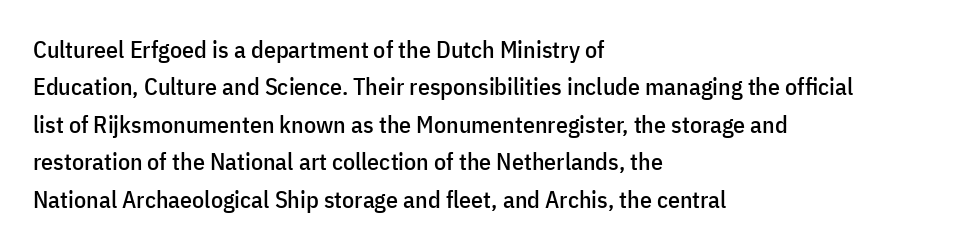
Q: Is the text italic (slanted)? A: No, it is upright.
Q: Is the text underlined? A: No.
Q: How is the paragraph aligned? A: Left-aligned.
Q: Is the spacing between letters normal or unusually wide? A: Normal.
Q: Is the spacing between lines tight, normal or loose? A: Normal.
